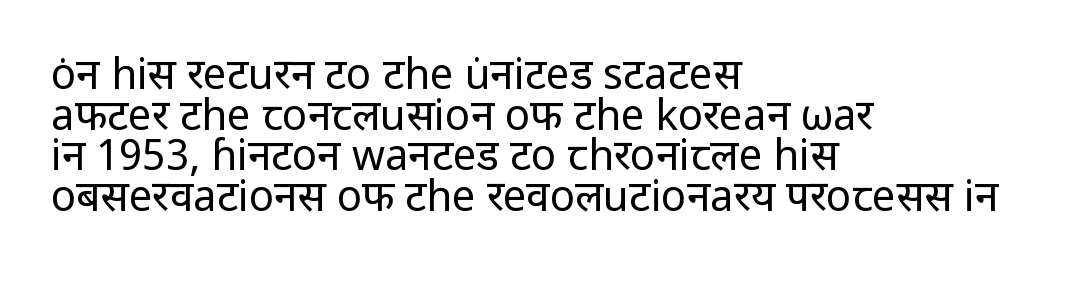
The image shows 42 px regular-weight sans-serif type, upright; set left-aligned, tight line spacing (0.97x), normal letter spacing, not underlined; low stroke contrast and a medium x-height.
